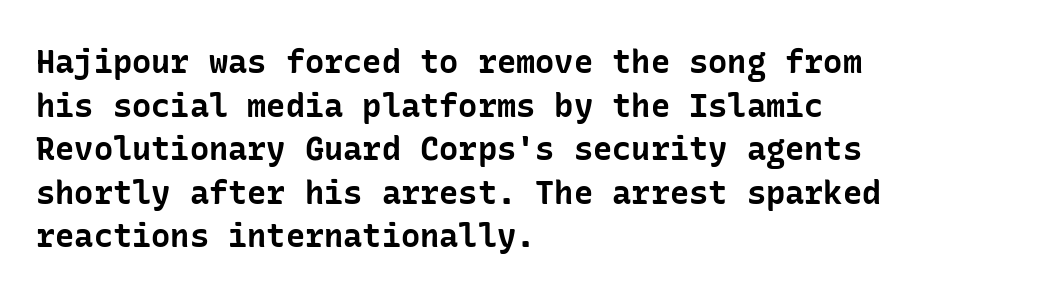
{"serif": "no", "italic": "no", "bold": "yes", "weight": "bold", "width": "normal", "stroke_contrast": "low", "x_height": "medium", "underline": "no", "align": "left", "line_spacing": "normal", "line_spacing_ratio": 1.36, "letter_spacing": "normal", "letter_spacing_em": 0.0, "glyph_px": 32}
